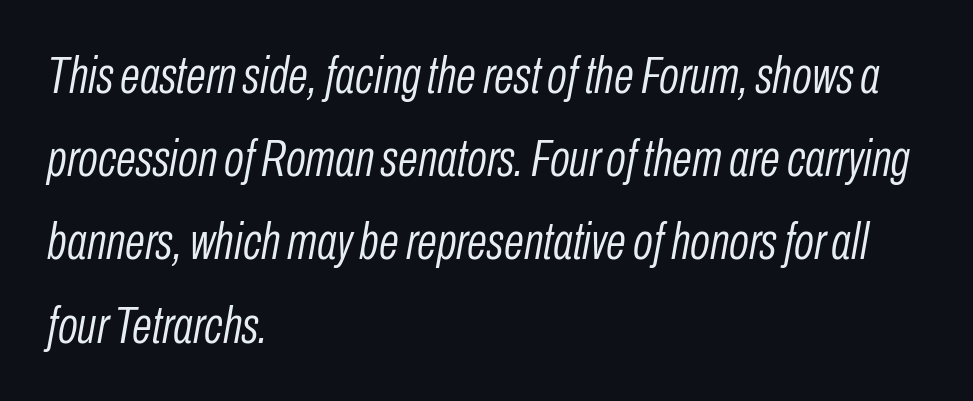
Q: Is the text bold? A: No.
Q: Is the text italic (slanted)? A: Yes, it leans right by about 10 degrees.
Q: Is the text underlined? A: No.
Q: How is the paragraph aligned? A: Left-aligned.
Q: Is the spacing between letters normal or unusually wide? A: Normal.
Q: Is the spacing between lines tight, normal or loose? A: Normal.
Q: Width (condensed, normal, or wide)? A: Condensed.
Q: Stroke contrast? A: Low.
Q: x-height? A: Medium.
Q: Monospaced? A: No.
